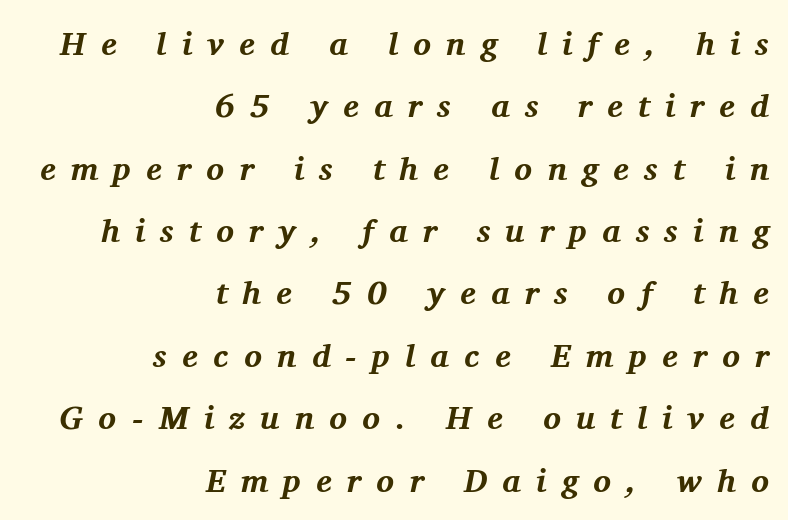
{"serif": "yes", "italic": "yes", "lean": "right", "slant_degrees": 11, "bold": "yes", "weight": "bold", "width": "normal", "stroke_contrast": "medium", "x_height": "medium", "monospaced": "no", "underline": "no", "align": "right", "line_spacing_ratio": 1.89, "letter_spacing": "wide", "letter_spacing_em": 0.46, "glyph_px": 33}
